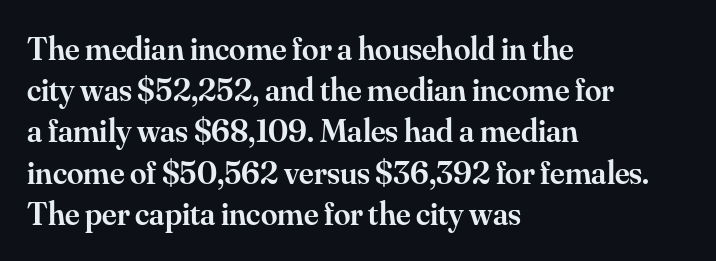
Note the varied advance widths — an 'i' is clearly narrower than an 'm'. Just letters on the line, the space beneath them empty. Bold? Not quite — semibold, heavier than regular but stopping short. The lettering stays uniformly vertical, giving the passage a roman look. Look at the tracking — it's just the regular setting, nothing added. Rows of type keep a routine distance in the vertical direction.
